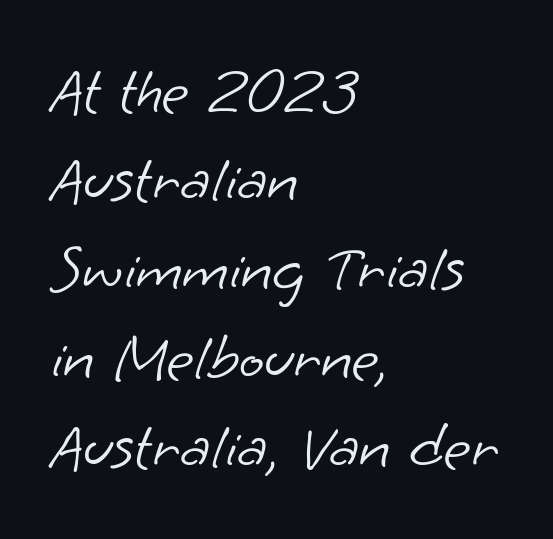
Q: Is the text bold? A: No.
Q: Is the typeface a serif or a sans-serif typeface? A: Sans-serif.
Q: Is the text underlined? A: No.
Q: How is the paragraph aligned? A: Left-aligned.
Q: Is the spacing between letters normal or unusually wide? A: Normal.
Q: Is the spacing between lines tight, normal or loose? A: Normal.
Q: Width (condensed, normal, or wide)? A: Normal.
Q: Stroke contrast? A: Low.
Q: x-height? A: Small.
Q: Monospaced? A: No.
